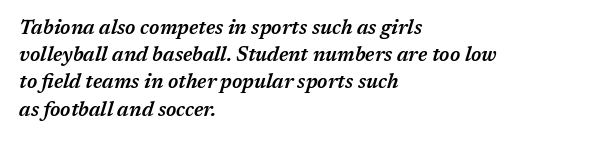
There's an unmistakable incline to the writing here. Clear beneath every line of the passage. The rows are spaced the way most documents space them. Words appear dense and cohesive because spacing is normal. This is moderately heavy type, rendered in semibold. Line beginnings align vertically; line endings do not.
